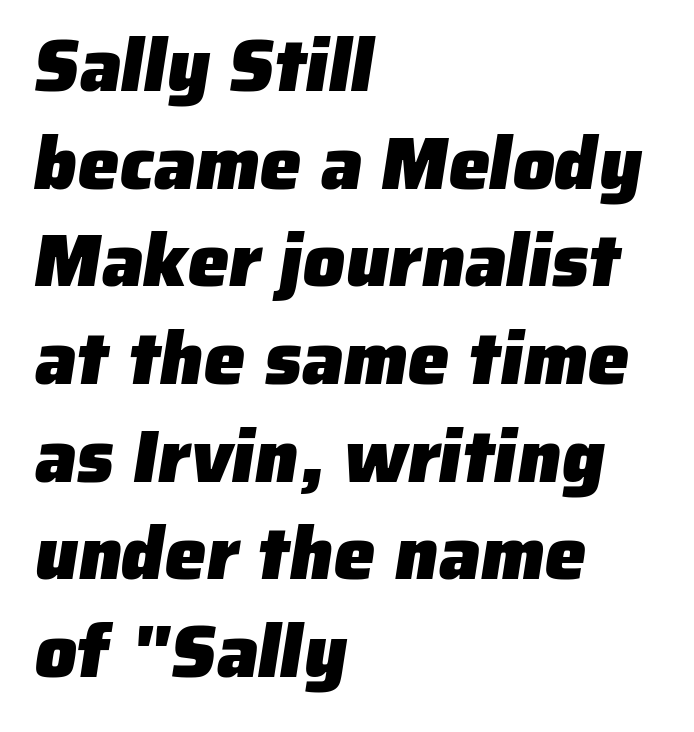
The image shows 74 px heavy sans-serif type; set left-aligned, normal line spacing (1.32x), normal letter spacing, not underlined; low stroke contrast and a medium x-height.
